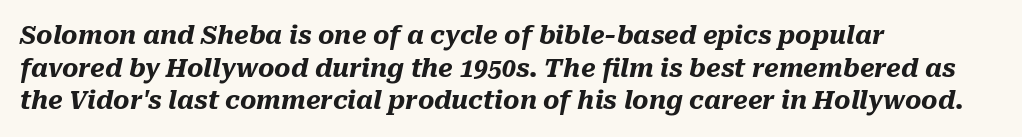
The image shows 25 px bold type, italic (leaning right); set left-aligned, normal line spacing (1.31x), normal letter spacing, not underlined.
